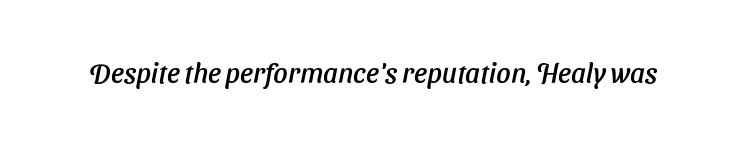
{"italic": "yes", "lean": "right", "slant_degrees": 11, "width": "normal", "stroke_contrast": "low", "x_height": "medium", "monospaced": "no", "underline": "no", "letter_spacing": "normal", "letter_spacing_em": 0.0, "glyph_px": 28}
